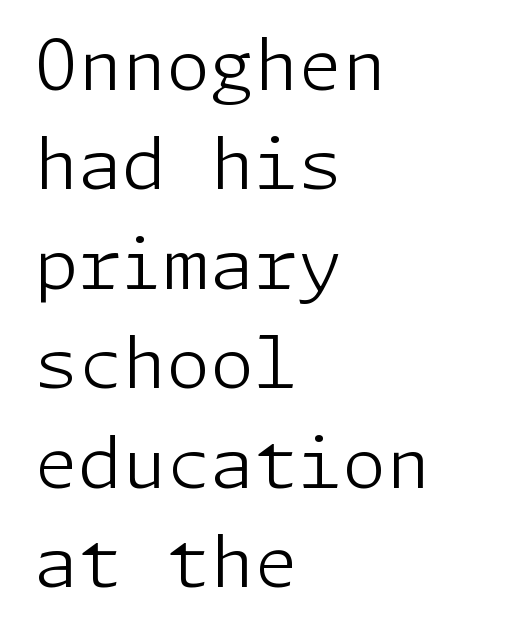
Is the letter spacing exaggerated? No — it looks like the ordinary default. Examine the stroke ends and you'll find no serifs. You can tell it's not italic because the verticals are truly vertical. The gap between lines stays unmarked. The letterforms sit at book weight or below. The passage shown stacks its lines at a standard gap.
